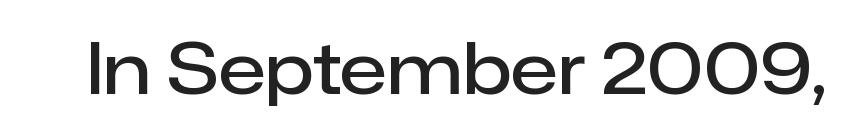
{"serif": "no", "italic": "no", "bold": "semi", "weight": "semibold", "width": "normal", "stroke_contrast": "low", "x_height": "medium", "monospaced": "no", "underline": "no", "letter_spacing": "normal", "letter_spacing_em": 0.0, "glyph_px": 71}
